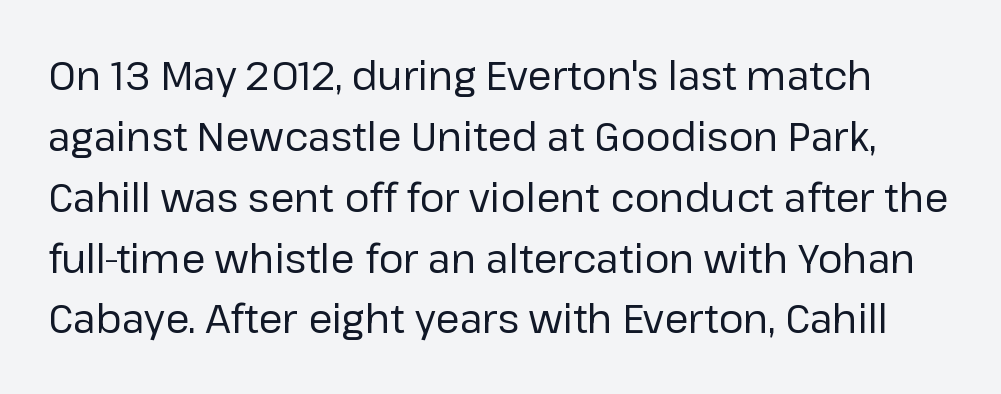
The image shows 39 px regular-weight sans-serif type, upright; set normal line spacing (1.56x), normal letter spacing, not underlined; low stroke contrast and a medium x-height.
